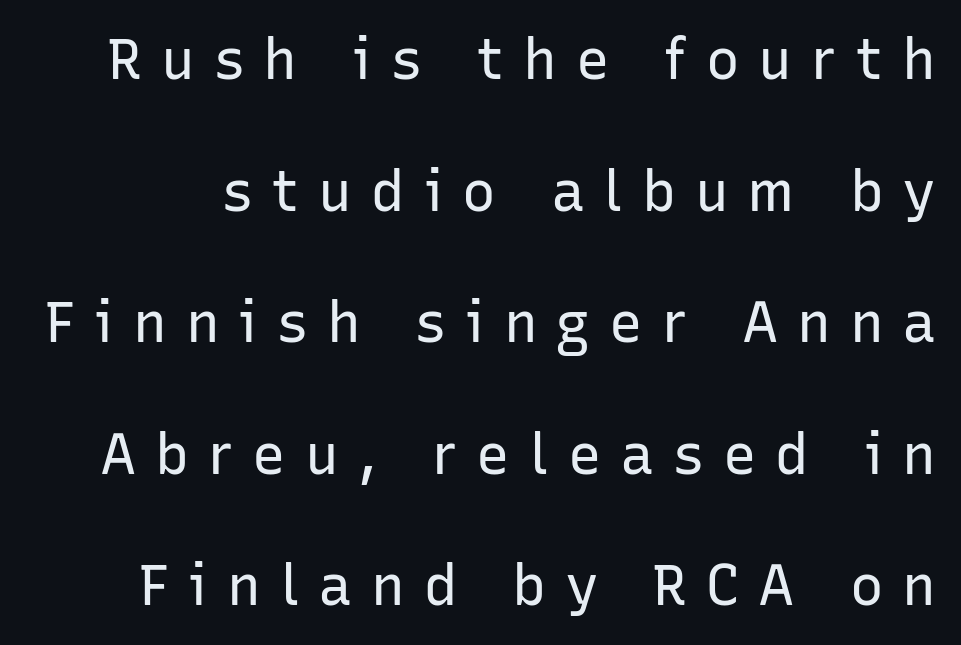
{"serif": "no", "italic": "no", "bold": "no", "weight": "regular", "width": "normal", "stroke_contrast": "low", "x_height": "medium", "monospaced": "no", "underline": "no", "line_spacing": "loose", "line_spacing_ratio": 2.35, "letter_spacing": "wide", "letter_spacing_em": 0.34, "glyph_px": 56}
